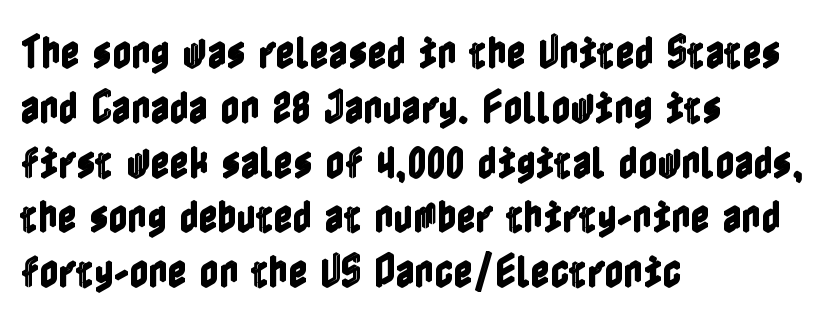
Q: Is the text italic (slanted)? A: No, it is upright.
Q: Is the text underlined? A: No.
Q: How is the paragraph aligned? A: Left-aligned.
Q: Is the spacing between letters normal or unusually wide? A: Normal.
Q: Is the spacing between lines tight, normal or loose? A: Normal.
Q: Width (condensed, normal, or wide)? A: Condensed.
Q: x-height? A: Medium.
